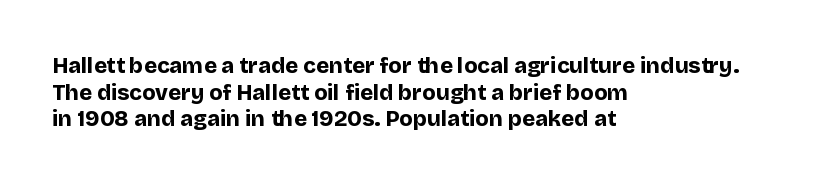
Q: Is the text bold? A: Yes.
Q: Is the text italic (slanted)? A: No, it is upright.
Q: Is the text underlined? A: No.
Q: How is the paragraph aligned? A: Left-aligned.
Q: Is the spacing between letters normal or unusually wide? A: Normal.
